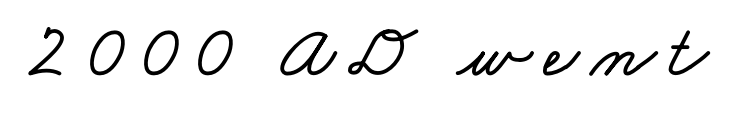
Descenders are the only things crossing below the line. The letters advance in unequal steps, a hallmark of proportional type.
